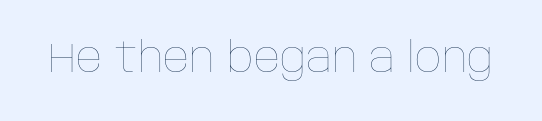
The image shows 41 px thin type, upright; set normal letter spacing, not underlined; low stroke contrast and a large x-height.
